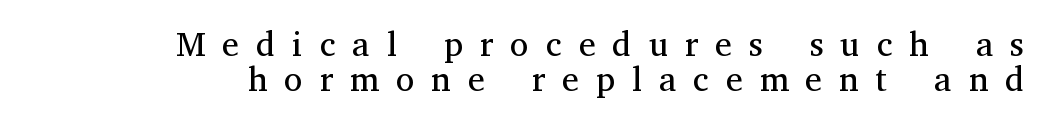
Unlike a clean sans, this face finishes its strokes with serifs. Do the characters align in a grid? No, the font is proportional. These lines stack with their right ends in a neat column. A typesetter would call this heavily tracked-out type. You can tell it's not italic because the verticals are truly vertical.
